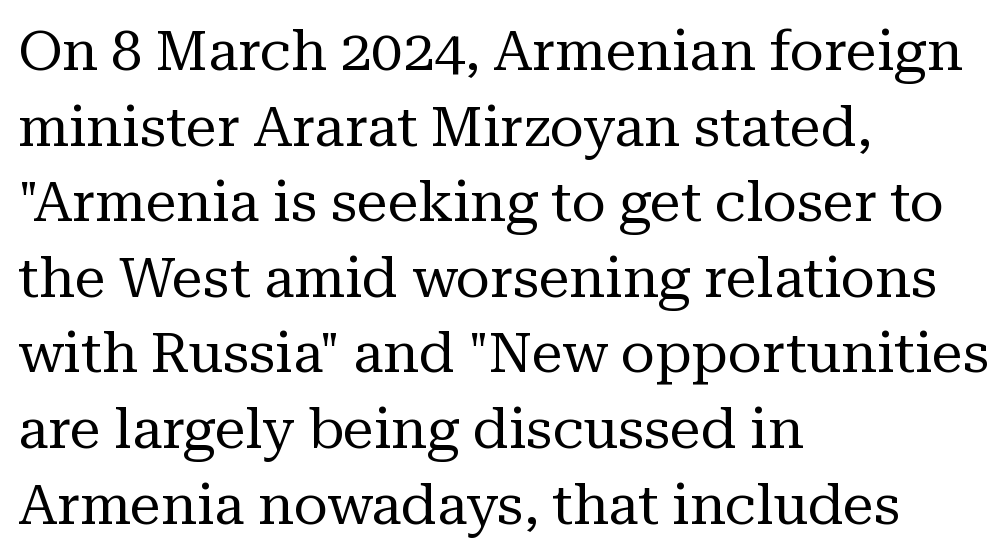
Teacher's note: observe the even left margin — that is flush-left alignment. Observe the serifs anchoring each vertical stroke in this sample. Stems and bowls with no extra thickness — not bold. The passage shown stacks its lines at a standard gap.
